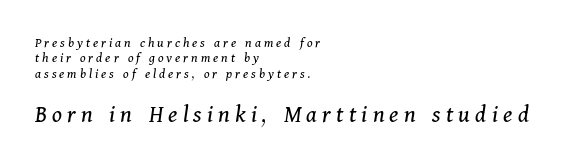
Q: Is the text bold? A: No.
Q: Is the text italic (slanted)? A: Yes, it leans right by about 11 degrees.
Q: Is the text underlined? A: No.
Q: How is the paragraph aligned? A: Left-aligned.
Q: Is the spacing between letters normal or unusually wide? A: Unusually wide.
Q: Is the spacing between lines tight, normal or loose? A: Tight.
Q: Which block of text is set in a larger size, the first (top) or the second (bottom)? A: The second (bottom) one.
